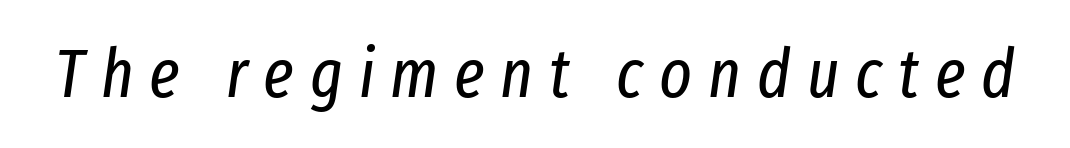
Q: Is the text bold? A: No.
Q: Is the text italic (slanted)? A: Yes, it leans right by about 8 degrees.
Q: Is the text underlined? A: No.
Q: Is the spacing between letters normal or unusually wide? A: Unusually wide.
Q: Width (condensed, normal, or wide)? A: Condensed.
Q: Stroke contrast? A: Low.
Q: x-height? A: Medium.
Q: Monospaced? A: No.
